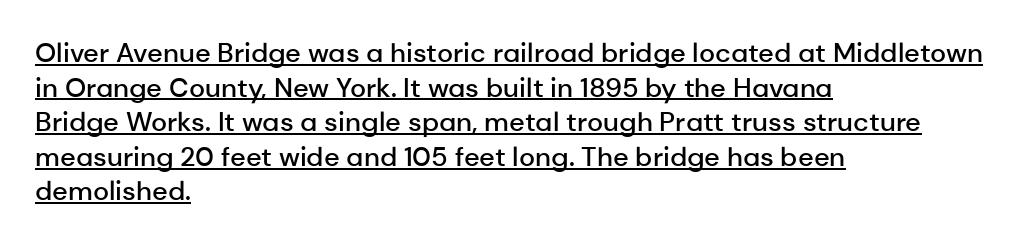
Q: Is the text bold? A: Semi-bold.
Q: Is the text italic (slanted)? A: No, it is upright.
Q: Is the text underlined? A: Yes.
Q: How is the paragraph aligned? A: Left-aligned.
Q: Is the spacing between letters normal or unusually wide? A: Normal.
Q: Is the spacing between lines tight, normal or loose? A: Normal.
